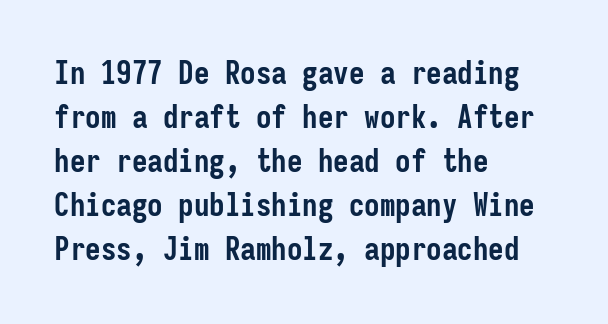
The image shows 31 px semibold, condensed sans-serif type, upright, monospaced; set left-aligned, normal line spacing (1.42x), normal letter spacing, not underlined; low stroke contrast and a medium x-height.
